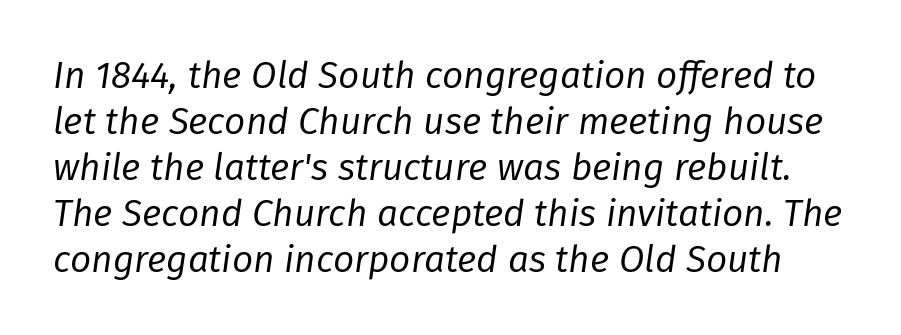
Q: Is the text bold? A: No.
Q: Is the text italic (slanted)? A: Yes, it leans right by about 8 degrees.
Q: Is the text underlined? A: No.
Q: Is the spacing between letters normal or unusually wide? A: Normal.
Q: Width (condensed, normal, or wide)? A: Normal.
Q: Stroke contrast? A: Low.
Q: x-height? A: Medium.
Q: Monospaced? A: No.
